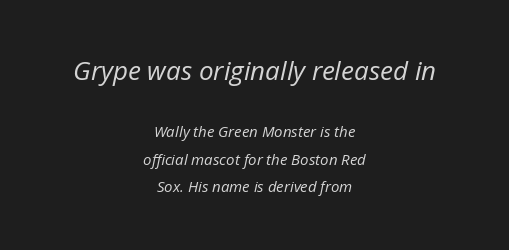
{"italic": "yes", "lean": "right", "slant_degrees": 12, "bold": "no", "underline": "no", "align": "center", "line_spacing_ratio": 1.83, "letter_spacing": "normal", "letter_spacing_em": 0.0, "larger_block": "first", "size_ratio": 1.73, "glyph_px": 26}
